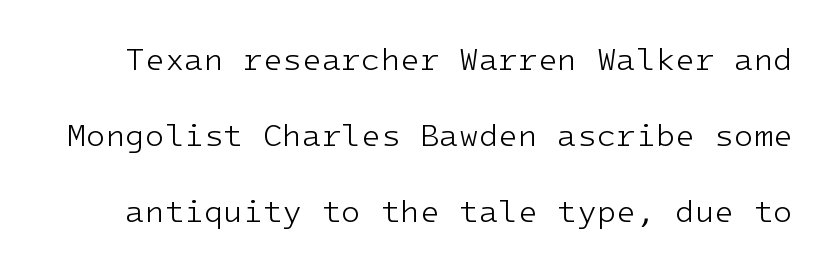
Q: Is the text bold? A: No.
Q: Is the text italic (slanted)? A: No, it is upright.
Q: Is the typeface a serif or a sans-serif typeface? A: Sans-serif.
Q: Is the text underlined? A: No.
Q: Is the spacing between letters normal or unusually wide? A: Normal.
Q: Is the spacing between lines tight, normal or loose? A: Loose.
Q: Width (condensed, normal, or wide)? A: Normal.
Q: Stroke contrast? A: Low.
Q: x-height? A: Medium.
Q: Monospaced? A: Yes.
